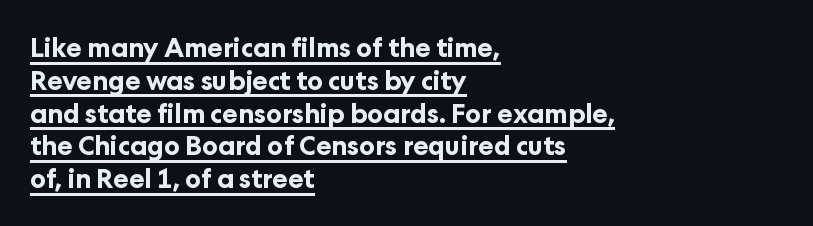
{"italic": "no", "bold": "yes", "underline": "yes", "align": "left", "line_spacing": "normal", "line_spacing_ratio": 1.26, "letter_spacing": "normal", "letter_spacing_em": 0.0, "glyph_px": 26}
